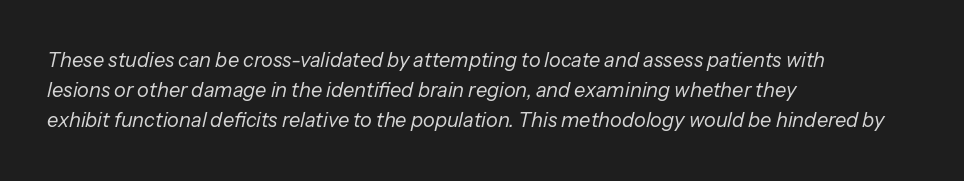
{"italic": "yes", "lean": "right", "slant_degrees": 13, "bold": "no", "underline": "no", "align": "left", "line_spacing": "normal", "line_spacing_ratio": 1.51, "letter_spacing": "normal", "letter_spacing_em": 0.0, "glyph_px": 20}
